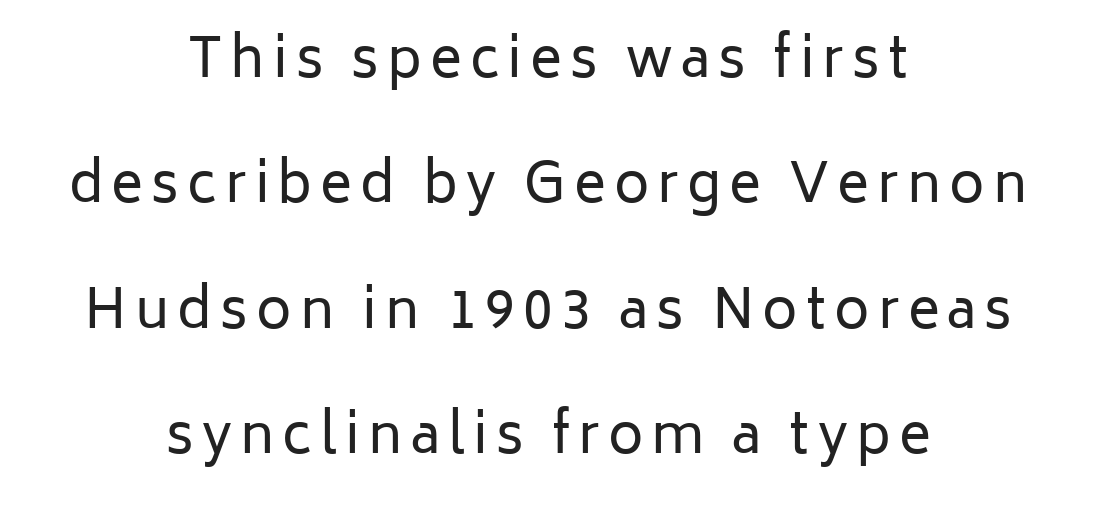
The whitespace from short lines is split evenly between both sides. A typesetter would mark this as roman, not italic. Each new line begins a long way beneath the previous one. The foot of each line stays bare and open.
